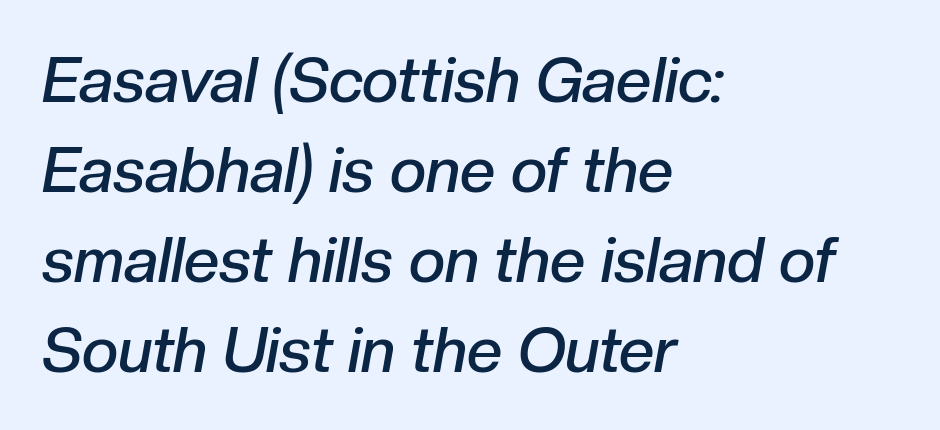
These lines stack with their left ends in a neat column. The letters are slanted; this is an italic face. Spacing between characters is what you'd get straight out of the box. Stems and bowls a touch heavier than normal — semibold. Think of a printed novel: that variable character pitch is what you see here.
